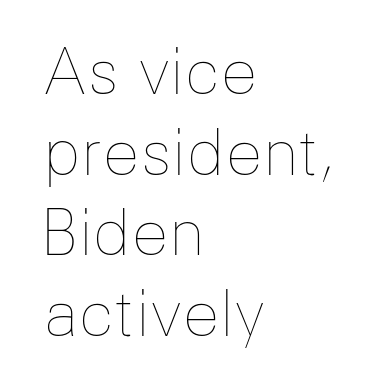
The lines sit at an ordinary, default distance from one another. A bare baseline throughout the passage. Vertical strokes here are truly vertical. Short and long lines alike share a common starting point at left. The strokes carry an ordinary text weight at most. There is no visible air inserted between adjacent glyphs.
